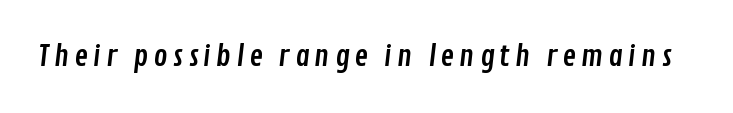
Check the space under the baseline: it is left empty. Here the designer chose a conventional face with non-uniform glyph widths. Examine the stroke ends and you'll find no serifs.
